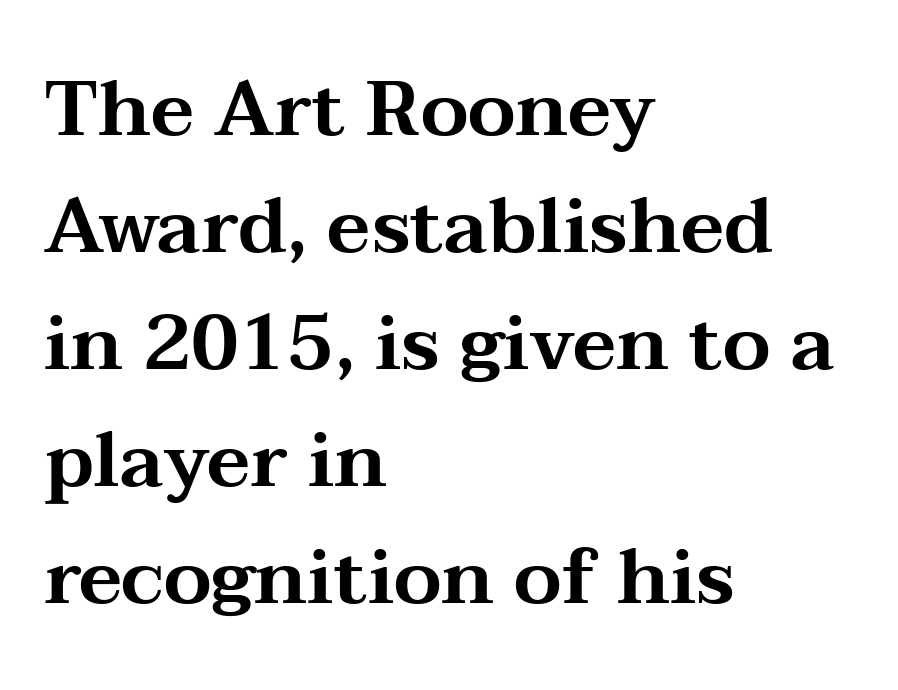
{"serif": "yes", "italic": "no", "width": "wide", "stroke_contrast": "medium", "x_height": "medium", "monospaced": "no", "underline": "no", "align": "left", "line_spacing": "normal", "line_spacing_ratio": 1.52, "letter_spacing": "normal", "letter_spacing_em": 0.0, "glyph_px": 77}
